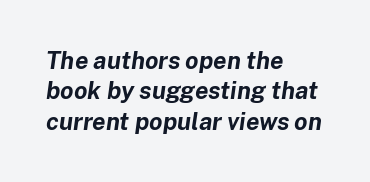
The image shows 24 px bold type, italic (leaning right); set left-aligned, normal line spacing (1.27x), normal letter spacing, not underlined.
